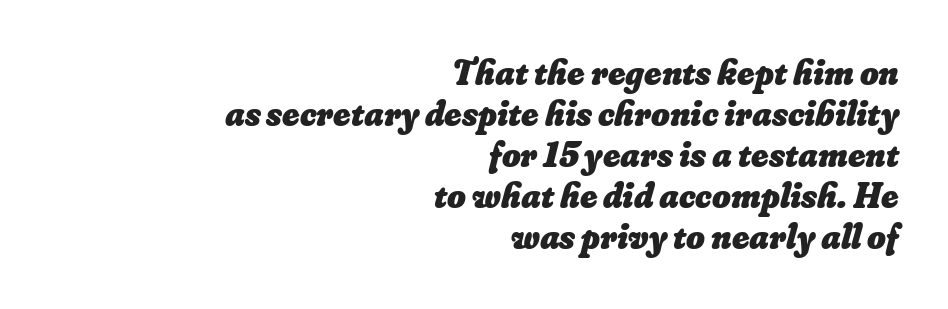
The typesetting leans heavy: a genuine bold. This sample has the flowing, uneven cadence of proportional lettering. Horizontal bands of white between lines are thin slivers. The words here are not underlined. The ragged edge is on the left, which tells us the setting is flush right. No extra tracking has been applied to these lines.
